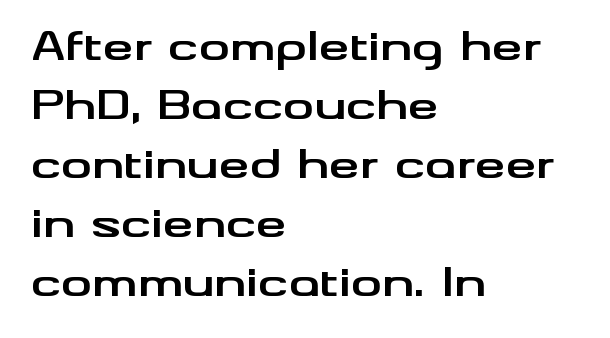
The face used here is proportionally spaced, like ordinary book or web type. Classification — sans serif. Glyph-to-glyph distance matches everyday printed text. In CSS terms this would be text-align: left. The line-height multiplier appears to be the usual default.
